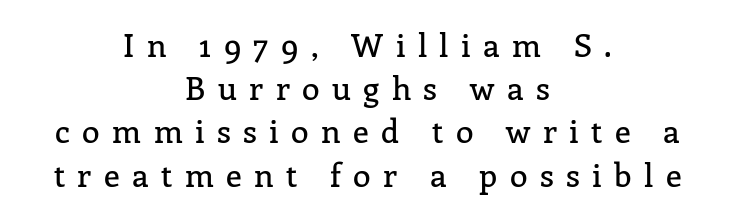
Is the letter spacing exaggerated? Yes — the characters are pushed far apart. Centered paragraph, ragged on both sides. You can tell it's not italic because the verticals are truly vertical. This sample has the flowing, uneven cadence of proportional lettering.
